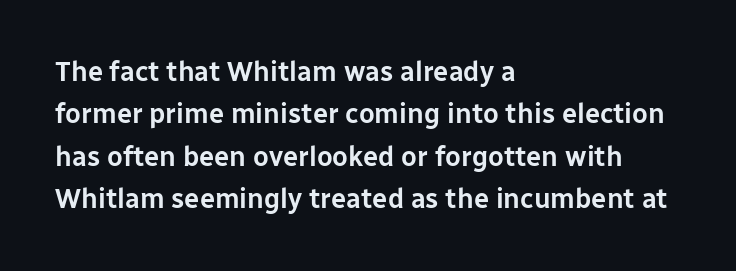
The image shows 27 px text type, upright; set left-aligned, normal line spacing (1.57x), normal letter spacing, not underlined.
